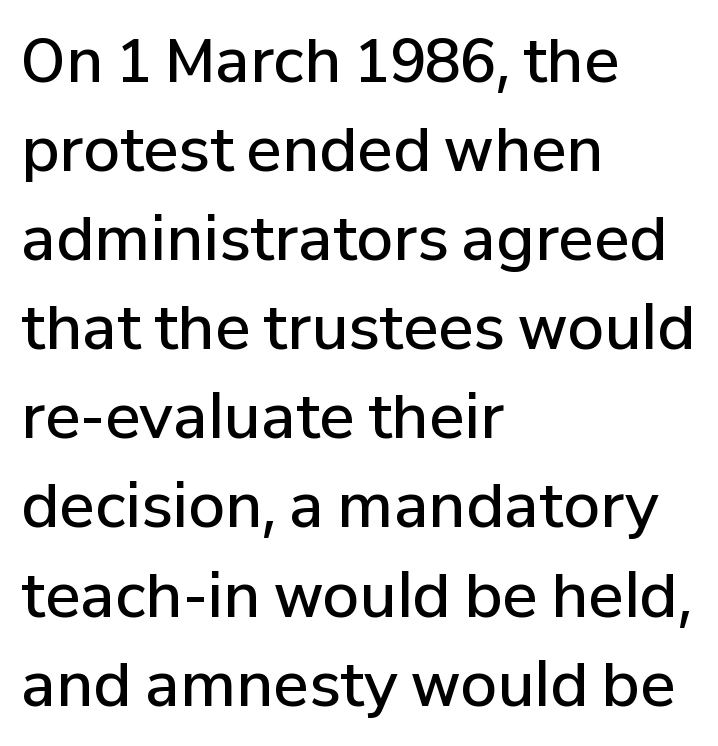
Q: Is the text bold? A: Semi-bold.
Q: Is the text italic (slanted)? A: No, it is upright.
Q: Is the typeface a serif or a sans-serif typeface? A: Sans-serif.
Q: Is the text underlined? A: No.
Q: How is the paragraph aligned? A: Left-aligned.
Q: Is the spacing between letters normal or unusually wide? A: Normal.
Q: Is the spacing between lines tight, normal or loose? A: Normal.
Q: Width (condensed, normal, or wide)? A: Normal.
Q: Stroke contrast? A: Low.
Q: x-height? A: Medium.
Q: Monospaced? A: No.
